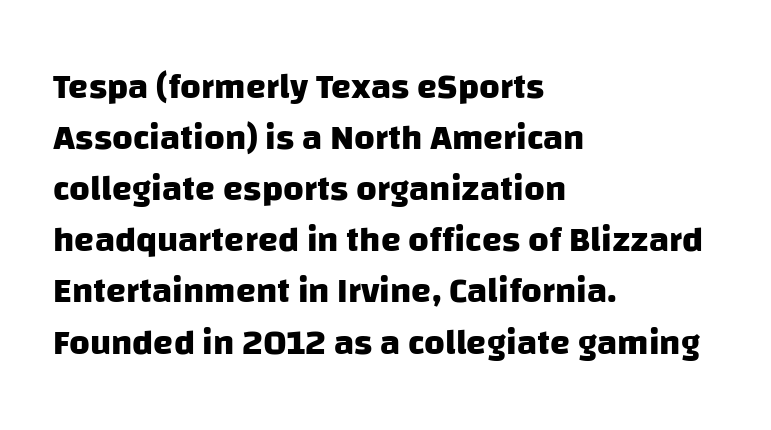
The image shows 36 px heavy sans-serif type; set left-aligned, normal line spacing (1.42x), normal letter spacing, not underlined; low stroke contrast and a large x-height.
